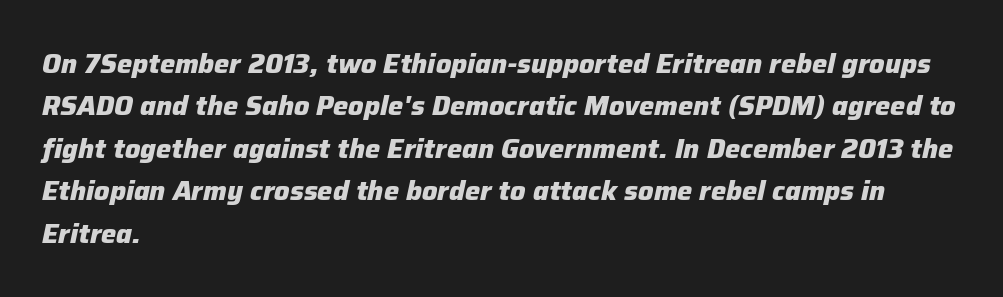
Q: Is the text bold? A: Yes.
Q: Is the text italic (slanted)? A: Yes, it leans right by about 12 degrees.
Q: Is the text underlined? A: No.
Q: How is the paragraph aligned? A: Left-aligned.
Q: Is the spacing between letters normal or unusually wide? A: Normal.
Q: Is the spacing between lines tight, normal or loose? A: Normal.
